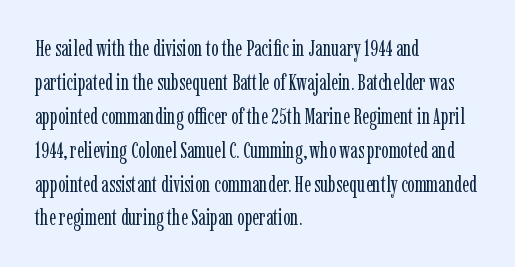
These lines stack with their left ends in a neat column. Any mark beneath the type? The region is blank. Short note: letters normally spaced. The type sits square on the baseline with zero lean.
